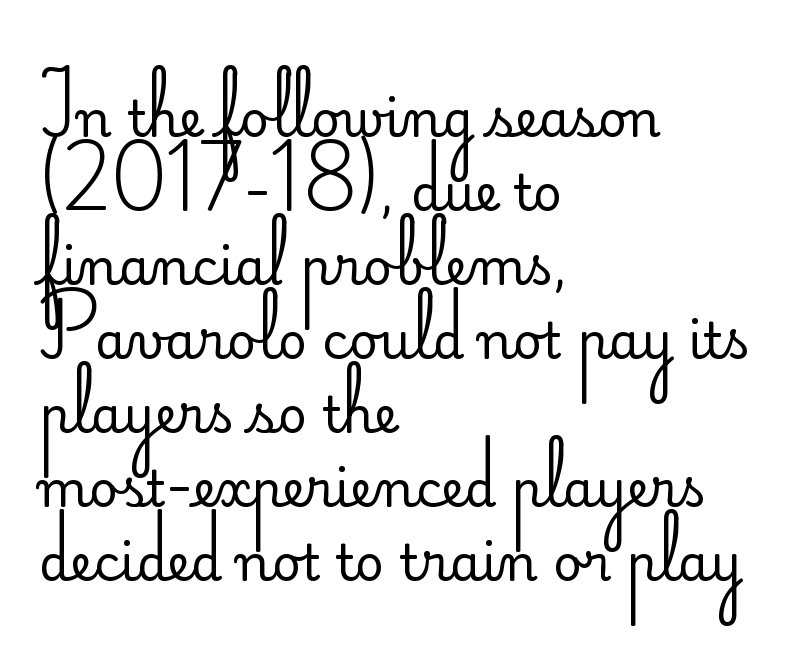
Q: Is the text bold? A: No.
Q: Is the text italic (slanted)? A: No, it is upright.
Q: Is the typeface a serif or a sans-serif typeface? A: Sans-serif.
Q: Is the text underlined? A: No.
Q: How is the paragraph aligned? A: Left-aligned.
Q: Is the spacing between letters normal or unusually wide? A: Normal.
Q: Is the spacing between lines tight, normal or loose? A: Normal.
Q: Width (condensed, normal, or wide)? A: Normal.
Q: Stroke contrast? A: Low.
Q: x-height? A: Small.
Q: Monospaced? A: No.
